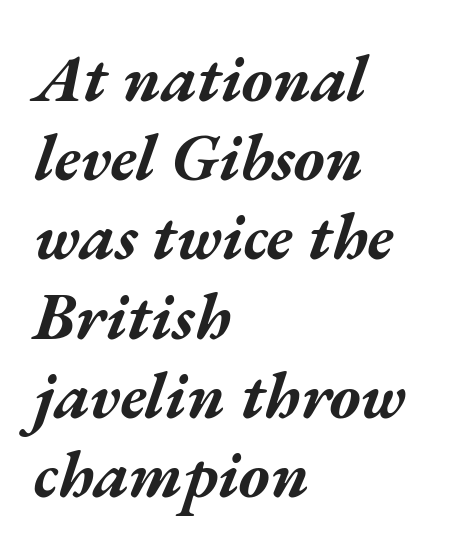
Characters are canted at an angle relative to the baseline's perpendicular. Characters follow at the spacing the type designer built in. You could not count columns in this text — the font is proportionally spaced. The ragged edge is on the right, which tells us the setting is flush left. The space directly below the letters is spotless.
